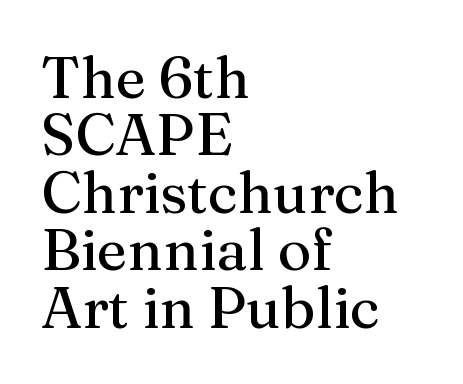
{"serif": "yes", "italic": "no", "width": "normal", "stroke_contrast": "medium", "x_height": "medium", "monospaced": "no", "underline": "no", "align": "left", "line_spacing": "tight", "line_spacing_ratio": 0.99, "letter_spacing": "normal", "letter_spacing_em": 0.0, "glyph_px": 58}
